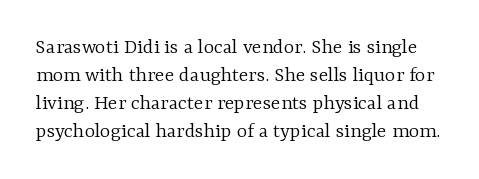
{"italic": "no", "bold": "no", "underline": "no", "line_spacing": "normal", "line_spacing_ratio": 1.27, "letter_spacing": "normal", "letter_spacing_em": 0.0, "glyph_px": 22}
